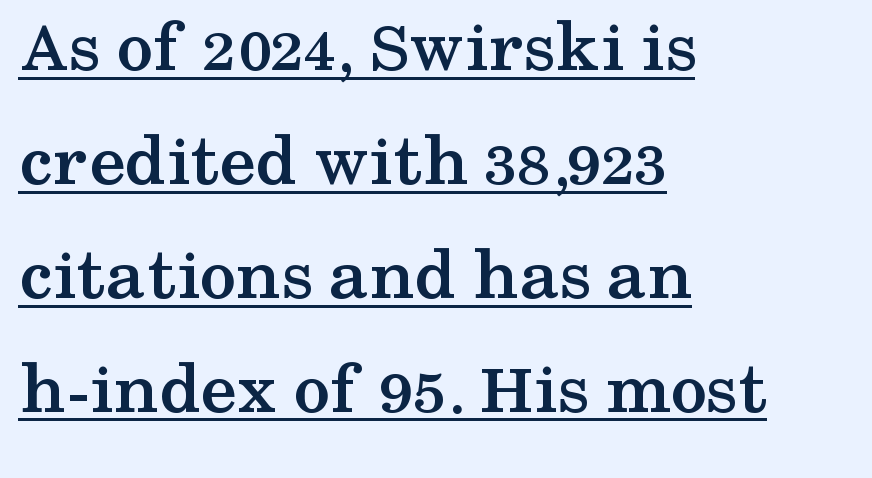
The image shows 74 px semibold, wide serif type, upright; set left-aligned, normal line spacing (1.54x), normal letter spacing, underlined; medium stroke contrast and a medium x-height.
